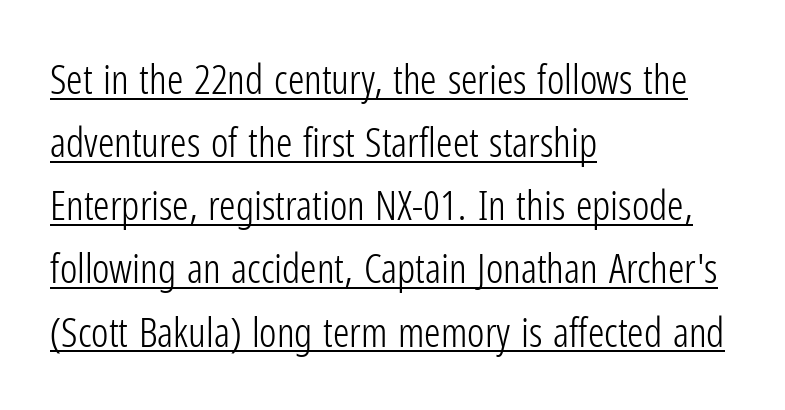
{"serif": "no", "italic": "no", "bold": "no", "weight": "light", "width": "condensed", "stroke_contrast": "low", "x_height": "medium", "monospaced": "no", "underline": "yes", "align": "left", "line_spacing": "normal", "line_spacing_ratio": 1.54, "letter_spacing": "normal", "letter_spacing_em": 0.0, "glyph_px": 41}
